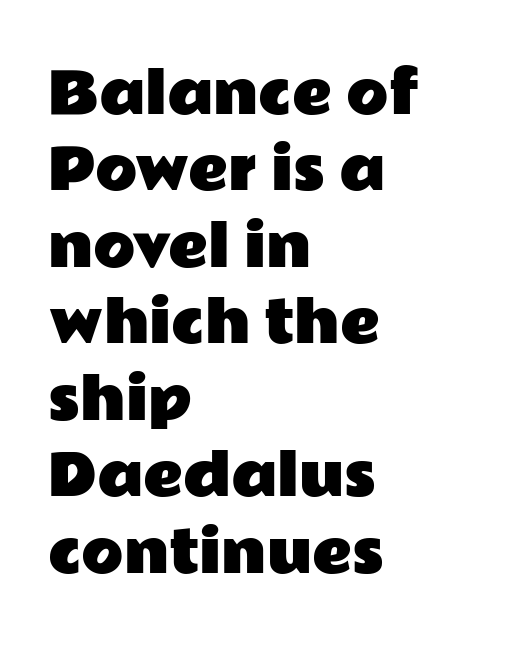
The image shows 55 px wide sans-serif type, upright; set left-aligned, normal line spacing (1.39x), normal letter spacing, not underlined; low stroke contrast and a medium x-height.
